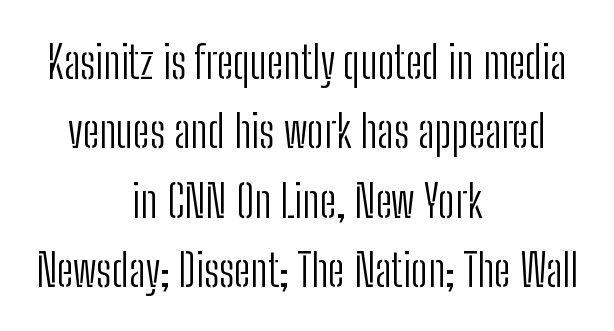
Q: Is the text bold? A: No.
Q: Is the text italic (slanted)? A: No, it is upright.
Q: Is the typeface a serif or a sans-serif typeface? A: Sans-serif.
Q: Is the text underlined? A: No.
Q: How is the paragraph aligned? A: Centered.
Q: Is the spacing between letters normal or unusually wide? A: Normal.
Q: Is the spacing between lines tight, normal or loose? A: Normal.
Q: Width (condensed, normal, or wide)? A: Condensed.
Q: Stroke contrast? A: Low.
Q: x-height? A: Medium.
Q: Monospaced? A: No.
